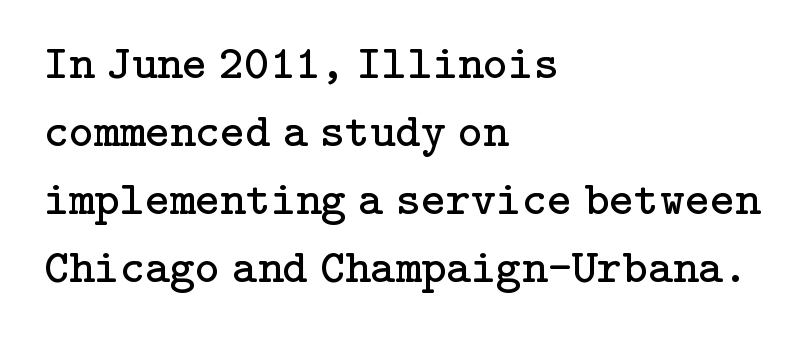
{"serif": "yes", "italic": "no", "bold": "no", "weight": "regular", "width": "normal", "stroke_contrast": "low", "x_height": "medium", "underline": "no", "align": "left", "line_spacing": "normal", "line_spacing_ratio": 1.42, "letter_spacing": "normal", "letter_spacing_em": 0.0, "glyph_px": 48}
